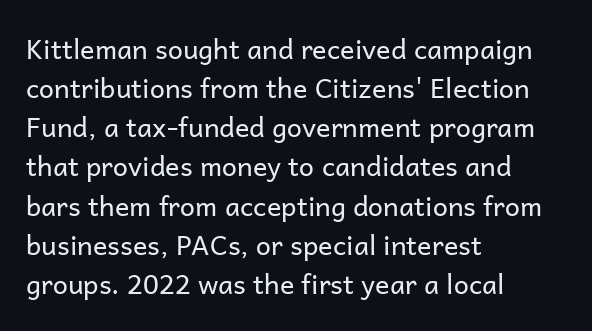
The image shows 27 px text type, upright; set left-aligned, normal line spacing (1.45x), normal letter spacing, not underlined.
